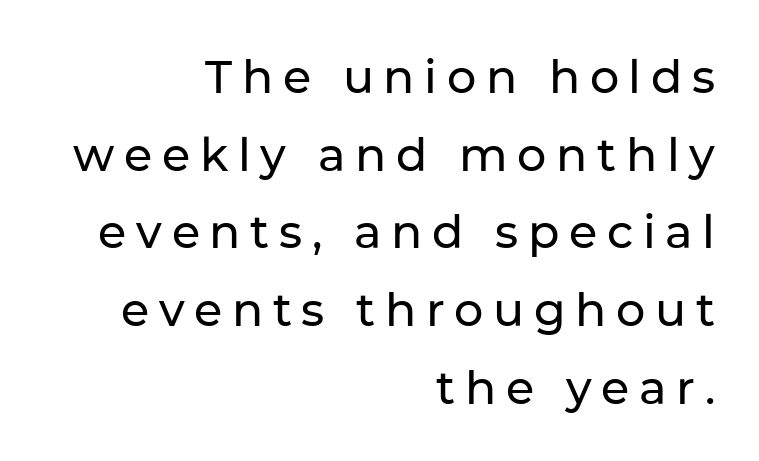
The image shows 46 px sans-serif type, upright; set right-aligned, normal line spacing (1.69x), unusually wide letter spacing (+0.21 em), not underlined; low stroke contrast and a medium x-height.
